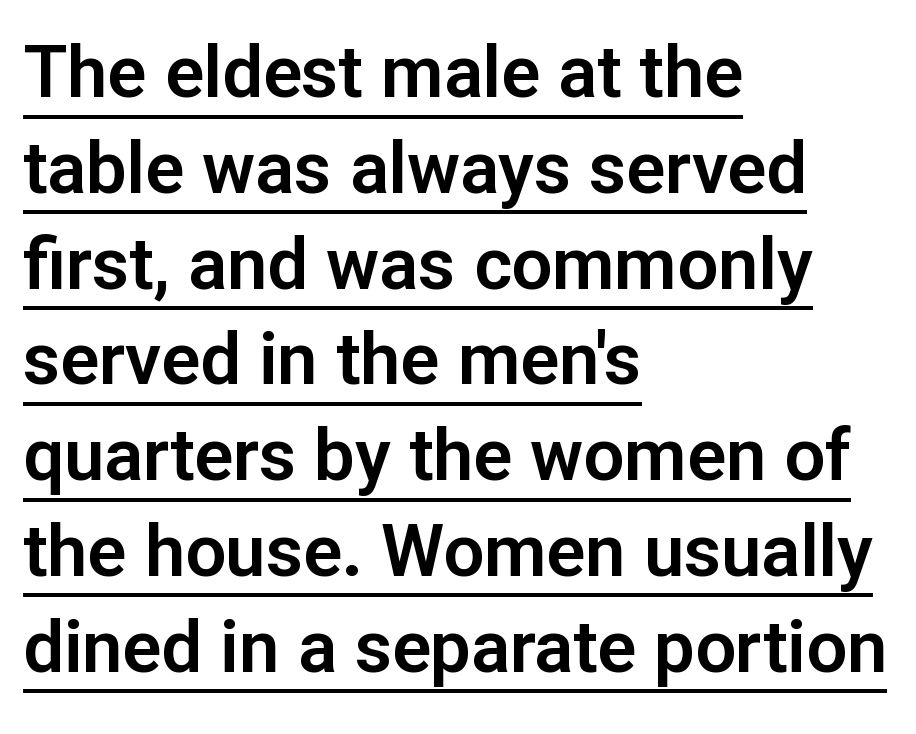
{"serif": "no", "italic": "no", "width": "normal", "stroke_contrast": "low", "x_height": "medium", "monospaced": "no", "underline": "yes", "align": "left", "line_spacing": "normal", "line_spacing_ratio": 1.33, "letter_spacing": "normal", "letter_spacing_em": 0.0, "glyph_px": 72}
